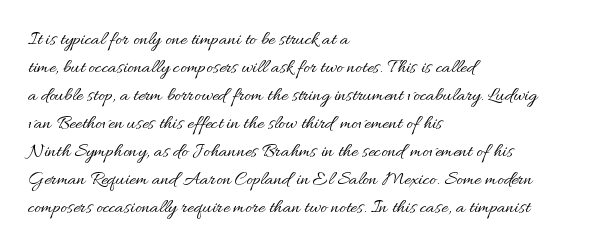
The image shows 20 px text type; set left-aligned, normal line spacing (1.4x), normal letter spacing, not underlined.
